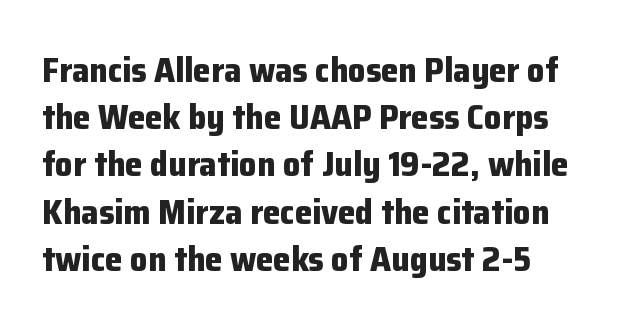
The image shows 35 px bold sans-serif type, upright; set normal line spacing (1.35x), normal letter spacing, not underlined; low stroke contrast and a medium x-height.
